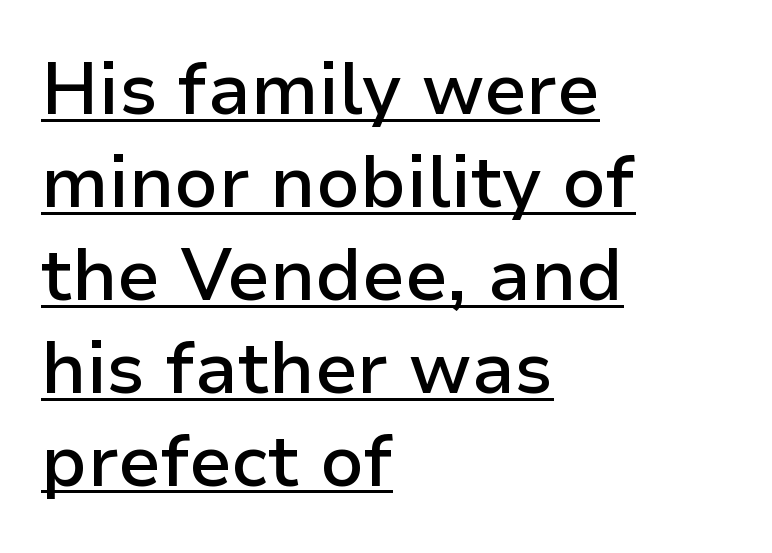
{"serif": "no", "italic": "no", "bold": "semi", "weight": "semibold", "width": "normal", "stroke_contrast": "low", "x_height": "medium", "monospaced": "no", "underline": "yes", "align": "left", "line_spacing": "normal", "line_spacing_ratio": 1.29, "letter_spacing": "normal", "letter_spacing_em": 0.0, "glyph_px": 72}
